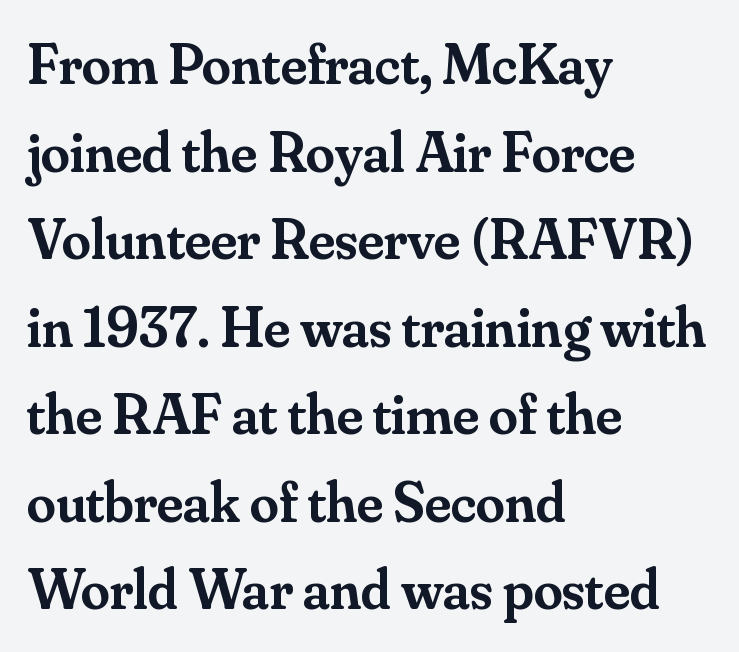
Q: Is the text bold? A: Semi-bold.
Q: Is the text italic (slanted)? A: No, it is upright.
Q: Is the typeface a serif or a sans-serif typeface? A: Serif.
Q: Is the text underlined? A: No.
Q: How is the paragraph aligned? A: Left-aligned.
Q: Is the spacing between letters normal or unusually wide? A: Normal.
Q: Is the spacing between lines tight, normal or loose? A: Normal.
Q: Width (condensed, normal, or wide)? A: Normal.
Q: Stroke contrast? A: Medium.
Q: x-height? A: Small.
Q: Monospaced? A: No.
